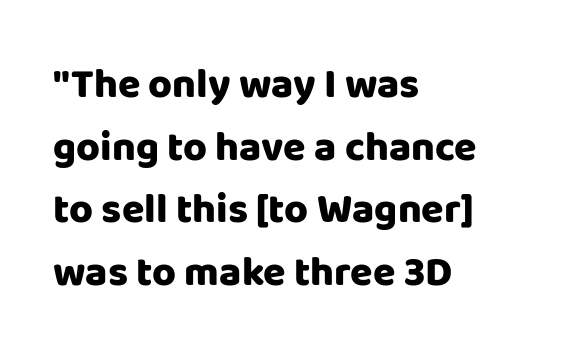
{"serif": "no", "italic": "no", "bold": "yes", "weight": "heavy", "width": "normal", "stroke_contrast": "low", "x_height": "large", "monospaced": "no", "underline": "no", "align": "left", "line_spacing": "normal", "line_spacing_ratio": 1.53, "letter_spacing": "normal", "letter_spacing_em": 0.0, "glyph_px": 41}
